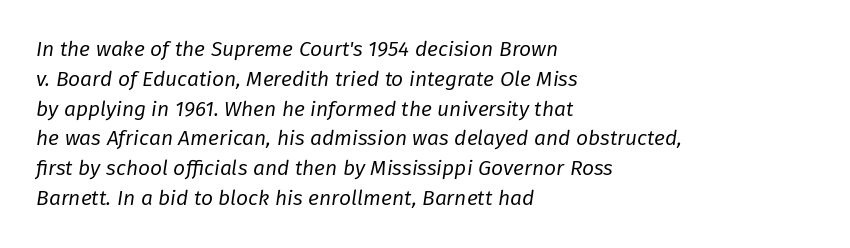
The image shows 21 px text type, italic (leaning right); set left-aligned, normal line spacing (1.42x), normal letter spacing, not underlined.
